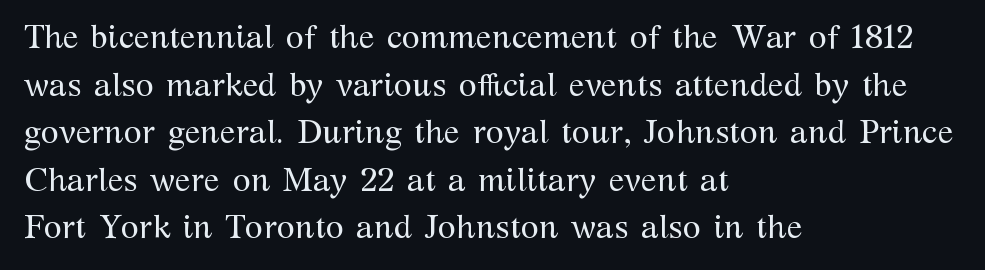
The image shows 33 px regular-weight serif type, upright; set left-aligned, normal line spacing (1.44x), normal letter spacing, not underlined; medium stroke contrast and a medium x-height.
